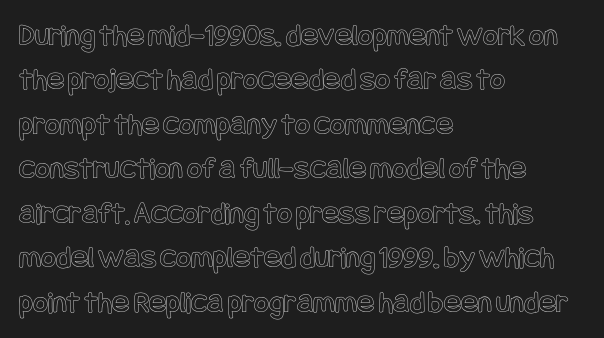
Q: Is the text italic (slanted)? A: No, it is upright.
Q: Is the text underlined? A: No.
Q: How is the paragraph aligned? A: Left-aligned.
Q: Is the spacing between letters normal or unusually wide? A: Normal.
Q: Is the spacing between lines tight, normal or loose? A: Normal.
Q: Width (condensed, normal, or wide)? A: Condensed.
Q: x-height? A: Large.
